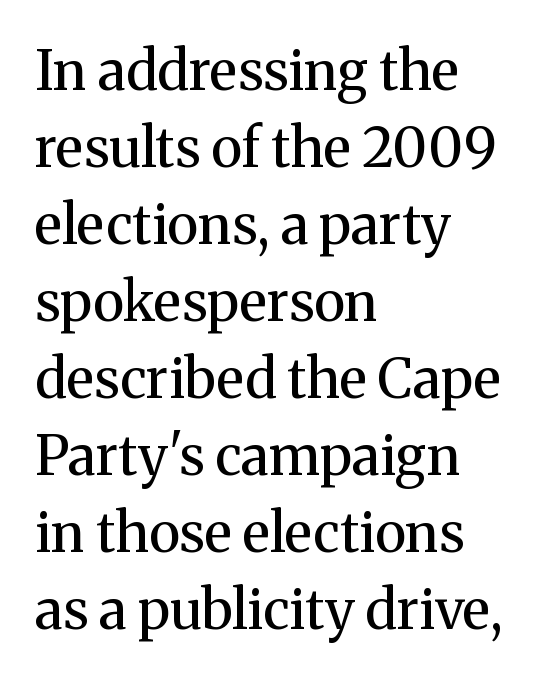
{"serif": "yes", "italic": "no", "bold": "no", "weight": "regular", "width": "normal", "stroke_contrast": "medium", "x_height": "medium", "monospaced": "no", "underline": "no", "align": "left", "line_spacing": "normal", "line_spacing_ratio": 1.4, "letter_spacing": "normal", "letter_spacing_em": 0.0, "glyph_px": 55}
